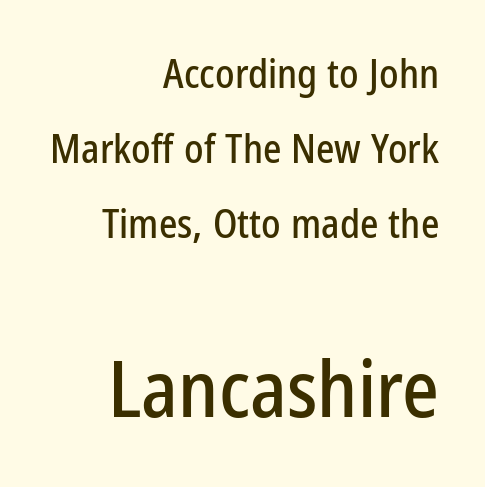
The setting favours the right margin, as signatures and pull-quotes sometimes do. Block two is the big one; block one sits smaller above it. The space directly below the letters is spotless. Check where the strokes stop: nothing finishes them off — pure sans.
